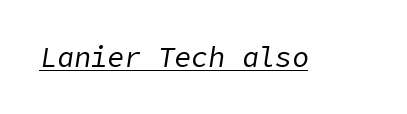
Q: Is the text bold? A: No.
Q: Is the text italic (slanted)? A: Yes, it leans right by about 9 degrees.
Q: Is the text underlined? A: Yes.
Q: Is the spacing between letters normal or unusually wide? A: Normal.
Q: Width (condensed, normal, or wide)? A: Normal.
Q: Stroke contrast? A: Low.
Q: x-height? A: Medium.
